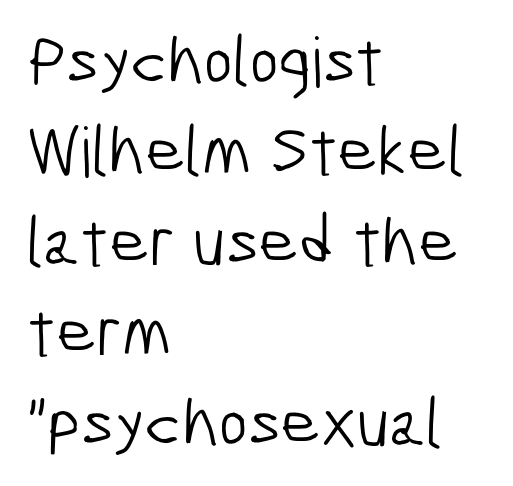
{"serif": "no", "bold": "no", "weight": "light", "width": "condensed", "stroke_contrast": "low", "x_height": "medium", "monospaced": "no", "underline": "no", "align": "left", "line_spacing": "normal", "line_spacing_ratio": 1.31, "letter_spacing": "normal", "letter_spacing_em": 0.0, "glyph_px": 69}
